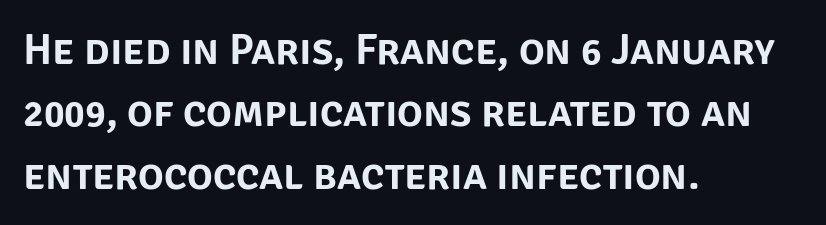
Q: Is the text italic (slanted)? A: No, it is upright.
Q: Is the typeface a serif or a sans-serif typeface? A: Sans-serif.
Q: Is the text underlined? A: No.
Q: How is the paragraph aligned? A: Left-aligned.
Q: Is the spacing between letters normal or unusually wide? A: Normal.
Q: Is the spacing between lines tight, normal or loose? A: Normal.
Q: Width (condensed, normal, or wide)? A: Normal.
Q: Stroke contrast? A: Low.
Q: x-height? A: Large.
Q: Monospaced? A: No.
